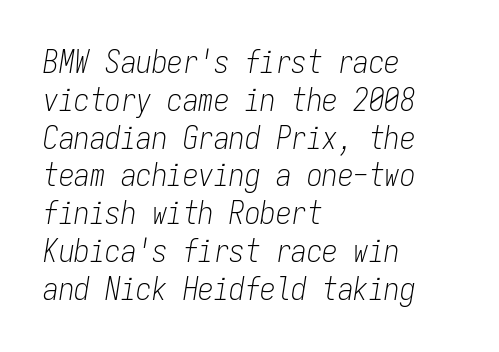
The image shows 31 px light, condensed type, italic (leaning right), monospaced; set left-aligned, line spacing 1.22x, normal letter spacing, not underlined; low stroke contrast and a medium x-height.
